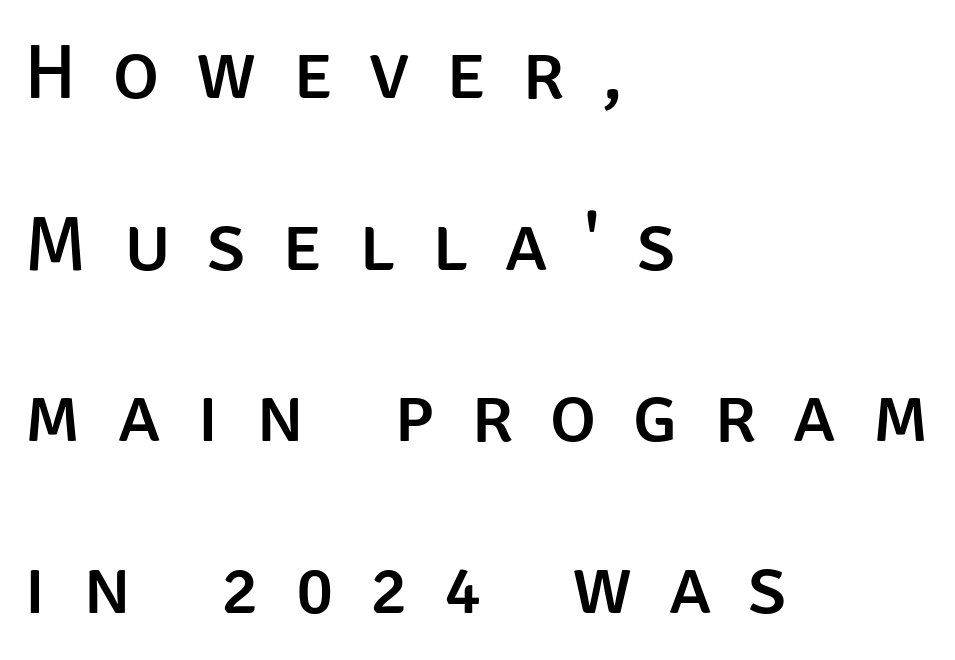
Anything drawn beneath the words? Only blank space. The rendering uses natural spacing where letterforms have individual widths. Caption: multi-line text, flush left, ragged right. Does the type have serifs? No, each stem ends abruptly. Posture: upright roman. Students, observe: this is what heavily led, spacious text looks like.
